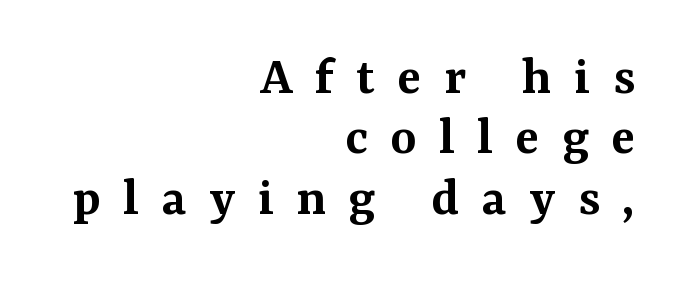
{"serif": "yes", "italic": "no", "bold": "semi", "weight": "semibold", "width": "normal", "stroke_contrast": "medium", "x_height": "medium", "monospaced": "no", "underline": "no", "align": "right", "line_spacing": "tight", "line_spacing_ratio": 1.08, "letter_spacing": "wide", "letter_spacing_em": 0.4, "glyph_px": 56}
